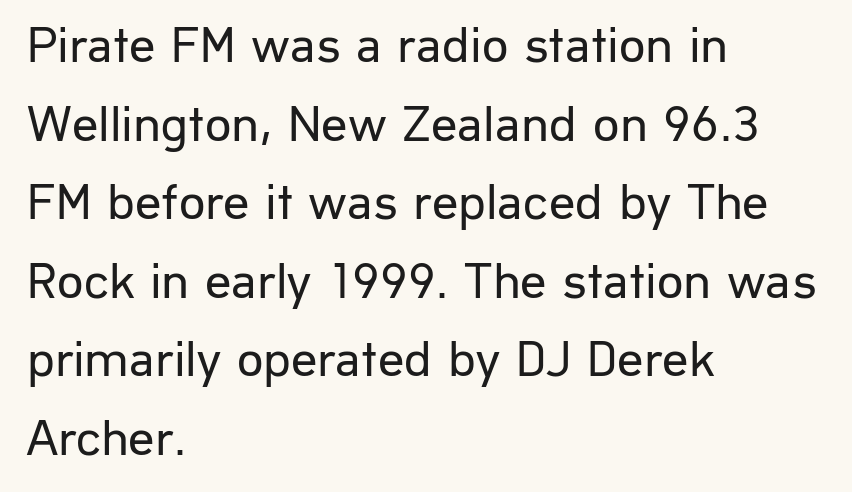
Q: Is the text bold? A: No.
Q: Is the text italic (slanted)? A: No, it is upright.
Q: Is the typeface a serif or a sans-serif typeface? A: Sans-serif.
Q: Is the text underlined? A: No.
Q: How is the paragraph aligned? A: Left-aligned.
Q: Is the spacing between letters normal or unusually wide? A: Normal.
Q: Is the spacing between lines tight, normal or loose? A: Normal.
Q: Width (condensed, normal, or wide)? A: Normal.
Q: Stroke contrast? A: Low.
Q: x-height? A: Medium.
Q: Monospaced? A: No.
